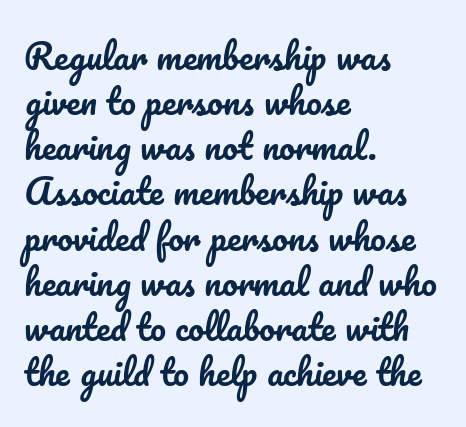
{"width": "normal", "stroke_contrast": "low", "x_height": "small", "monospaced": "no", "underline": "no", "align": "left", "line_spacing": "normal", "line_spacing_ratio": 1.29, "letter_spacing": "normal", "letter_spacing_em": 0.0, "glyph_px": 35}
